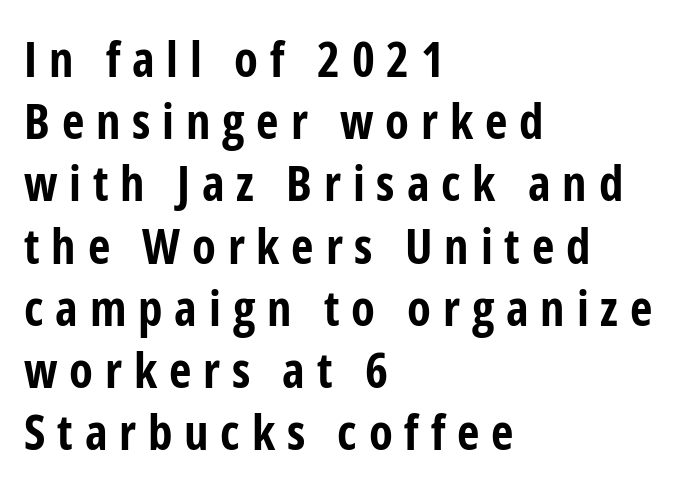
The image shows 49 px bold, condensed sans-serif type, upright; set left-aligned, normal line spacing (1.27x), unusually wide letter spacing (+0.24 em), not underlined; low stroke contrast and a medium x-height.
